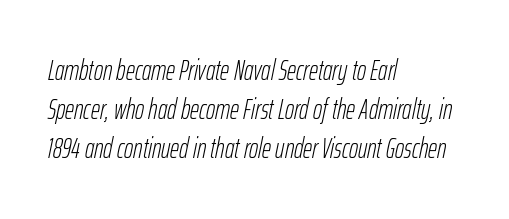
Q: Is the text bold? A: No.
Q: Is the text italic (slanted)? A: Yes, it leans right by about 12 degrees.
Q: Is the text underlined? A: No.
Q: How is the paragraph aligned? A: Left-aligned.
Q: Is the spacing between letters normal or unusually wide? A: Normal.
Q: Is the spacing between lines tight, normal or loose? A: Normal.
Q: Width (condensed, normal, or wide)? A: Condensed.
Q: Stroke contrast? A: Low.
Q: x-height? A: Medium.
Q: Monospaced? A: No.
